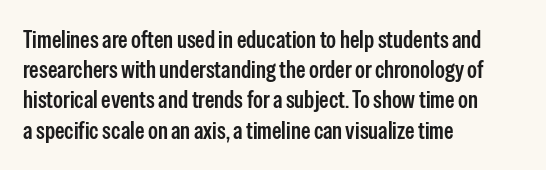
{"italic": "no", "bold": "semi", "underline": "no", "align": "left", "line_spacing": "normal", "line_spacing_ratio": 1.26, "letter_spacing": "normal", "letter_spacing_em": 0.0, "glyph_px": 24}
